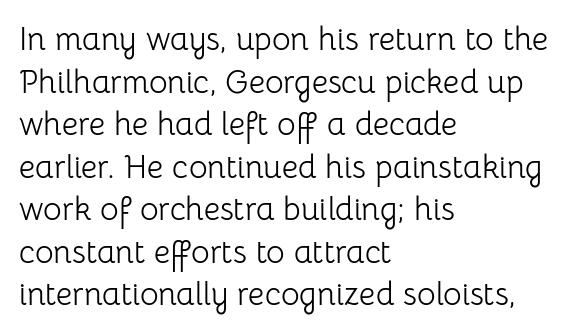
Underlining? Definitely not there. Visually the block forms a straight wall on the left and a jagged coastline on the right. Proportional: the letters do not fall into vertical columns. Horizontal bands of white between lines are of average thickness.
